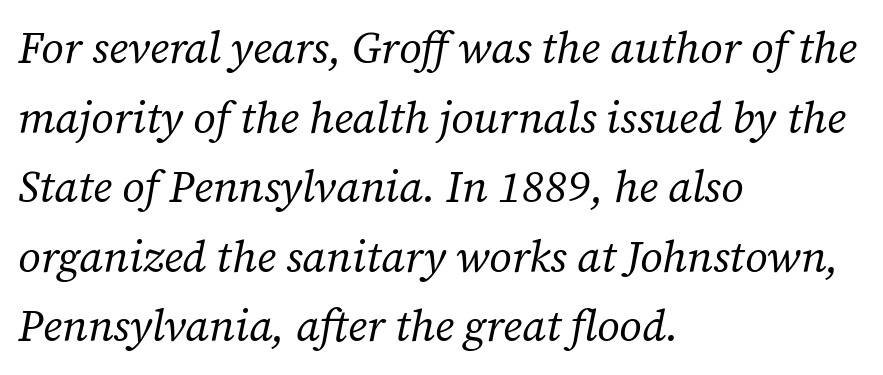
{"serif": "yes", "italic": "yes", "lean": "right", "slant_degrees": 12, "bold": "no", "weight": "regular", "width": "normal", "stroke_contrast": "low", "x_height": "medium", "monospaced": "no", "underline": "no", "align": "left", "line_spacing": "normal", "line_spacing_ratio": 1.58, "letter_spacing": "normal", "letter_spacing_em": 0.0, "glyph_px": 44}
